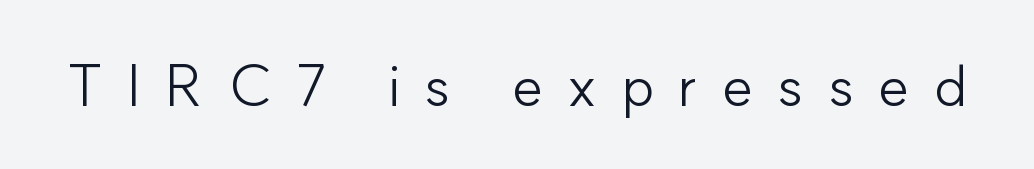
Q: Is the text bold? A: No.
Q: Is the text italic (slanted)? A: No, it is upright.
Q: Is the typeface a serif or a sans-serif typeface? A: Sans-serif.
Q: Is the text underlined? A: No.
Q: Is the spacing between letters normal or unusually wide? A: Unusually wide.
Q: Width (condensed, normal, or wide)? A: Normal.
Q: Stroke contrast? A: Low.
Q: x-height? A: Small.
Q: Monospaced? A: No.
